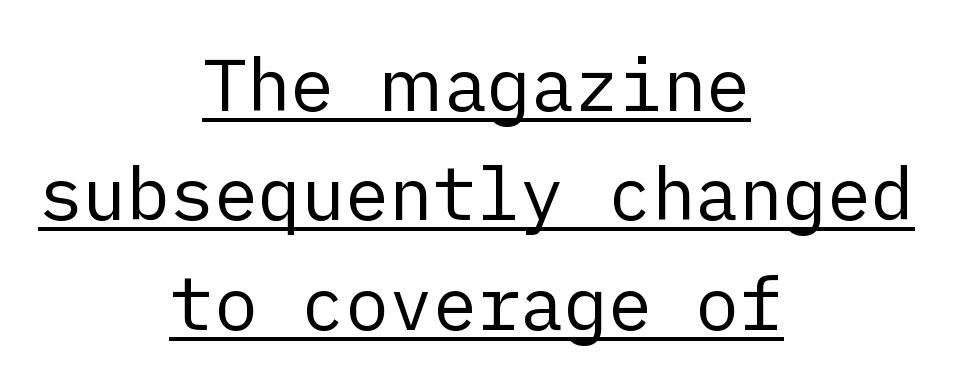
The image shows 73 px regular-weight sans-serif type, upright; set centered, normal line spacing (1.5x), normal letter spacing, underlined; low stroke contrast and a medium x-height.
